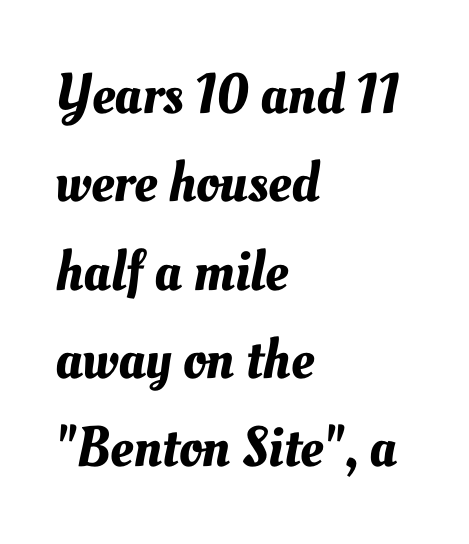
{"width": "normal", "stroke_contrast": "medium", "x_height": "small", "monospaced": "no", "underline": "no", "align": "left", "line_spacing": "normal", "line_spacing_ratio": 1.55, "letter_spacing": "normal", "letter_spacing_em": 0.0, "glyph_px": 57}
